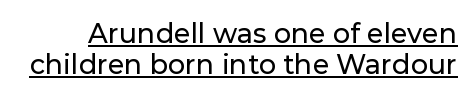
You could call the tracking neutral — neither tight nor loose. Notice how the stems are strictly vertical — no italics here. The string is rendered with underlining switched on. Leading is clearly below the norm, producing a dense column.
